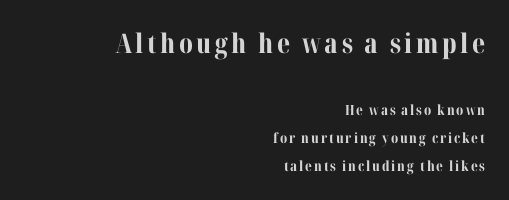
{"italic": "no", "bold": "yes", "underline": "no", "align": "right", "line_spacing": "loose", "line_spacing_ratio": 2.0, "larger_block": "first", "size_ratio": 1.93, "glyph_px": 27}
